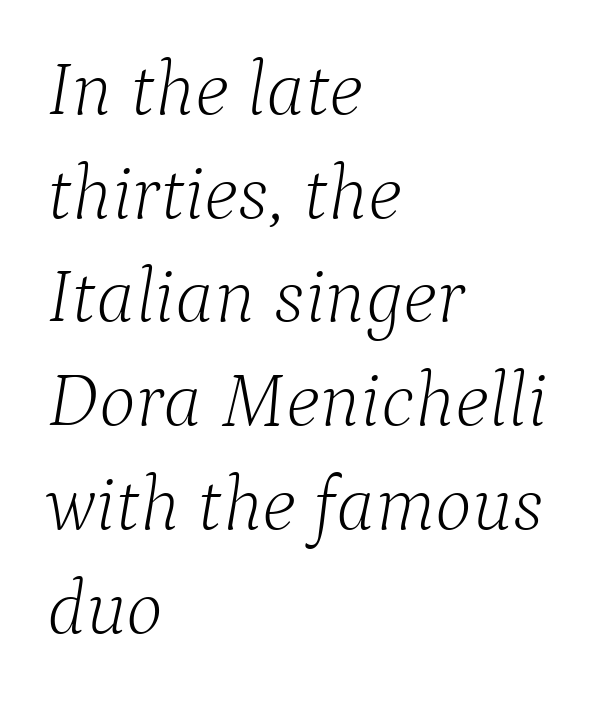
{"serif": "yes", "italic": "yes", "lean": "right", "slant_degrees": 9, "bold": "no", "weight": "light", "width": "normal", "stroke_contrast": "low", "x_height": "medium", "monospaced": "no", "underline": "no", "align": "left", "line_spacing": "normal", "line_spacing_ratio": 1.33, "letter_spacing": "normal", "letter_spacing_em": 0.0, "glyph_px": 78}
